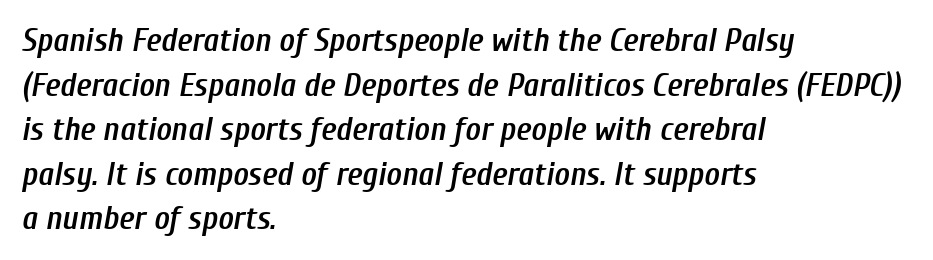
Q: Is the text bold? A: Semi-bold.
Q: Is the text italic (slanted)? A: Yes, it leans right by about 10 degrees.
Q: Is the text underlined? A: No.
Q: How is the paragraph aligned? A: Left-aligned.
Q: Is the spacing between letters normal or unusually wide? A: Normal.
Q: Is the spacing between lines tight, normal or loose? A: Normal.
Q: Width (condensed, normal, or wide)? A: Condensed.
Q: Stroke contrast? A: Low.
Q: x-height? A: Medium.
Q: Monospaced? A: No.
